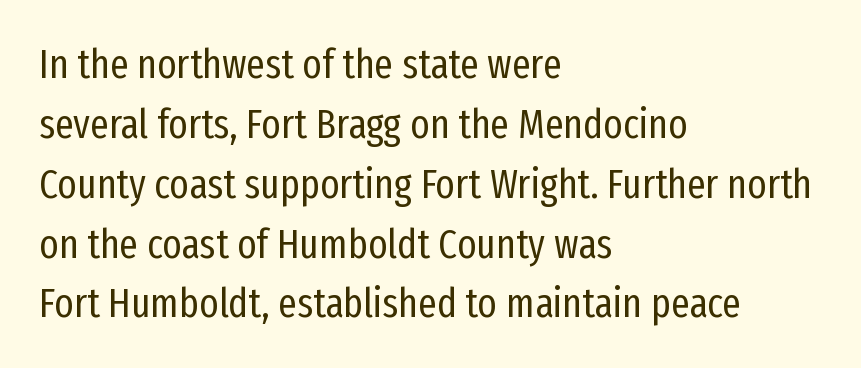
{"serif": "no", "italic": "no", "bold": "no", "weight": "regular", "width": "condensed", "stroke_contrast": "low", "x_height": "medium", "monospaced": "no", "underline": "no", "align": "left", "line_spacing": "normal", "line_spacing_ratio": 1.46, "letter_spacing": "normal", "letter_spacing_em": 0.0, "glyph_px": 41}
